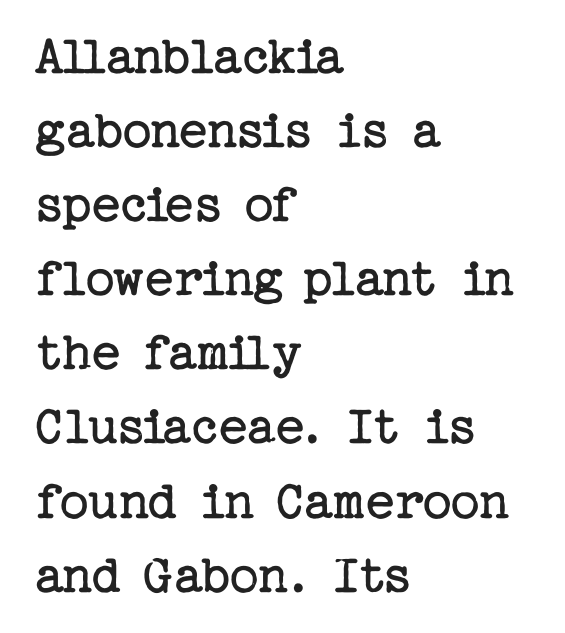
Q: Is the text bold? A: No.
Q: Is the text italic (slanted)? A: No, it is upright.
Q: Is the typeface a serif or a sans-serif typeface? A: Serif.
Q: Is the text underlined? A: No.
Q: How is the paragraph aligned? A: Left-aligned.
Q: Is the spacing between letters normal or unusually wide? A: Normal.
Q: Is the spacing between lines tight, normal or loose? A: Normal.
Q: Width (condensed, normal, or wide)? A: Normal.
Q: Stroke contrast? A: Low.
Q: x-height? A: Medium.
